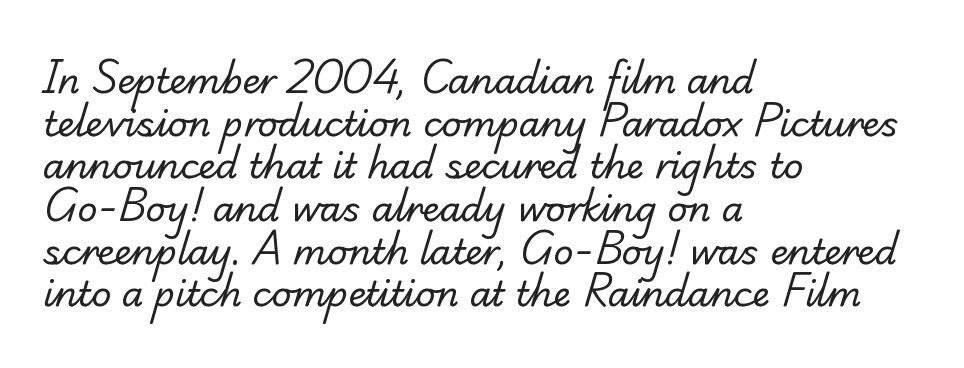
The image shows 35 px regular-weight serif type; set left-aligned, line spacing 1.22x, normal letter spacing, not underlined; low stroke contrast and a small x-height.
